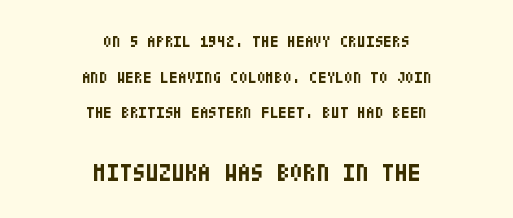
Characters remain perfectly vertical along every line. If you measured baseline to baseline, you'd find a long distance. Reading top to bottom, the characters get bigger at the block break. The zone under the glyphs is completely vacant.
